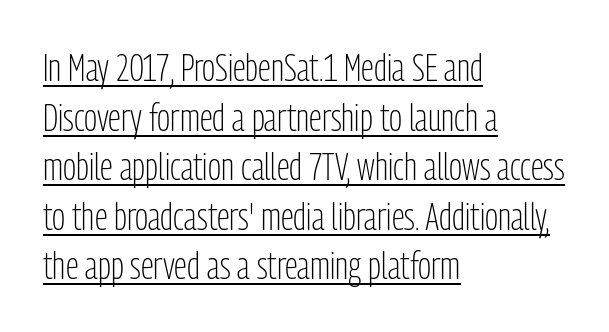
{"serif": "no", "italic": "no", "bold": "no", "weight": "light", "width": "condensed", "stroke_contrast": "low", "x_height": "medium", "monospaced": "no", "underline": "yes", "align": "left", "line_spacing": "normal", "line_spacing_ratio": 1.27, "letter_spacing": "normal", "letter_spacing_em": 0.0, "glyph_px": 39}
